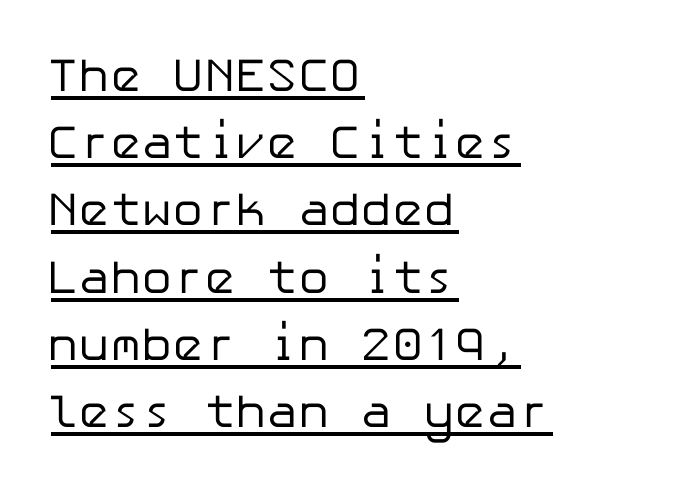
Style check: upright. Notice how the passage keeps a crisp vertical edge on the left only. The letterforms sit at book weight or below. What's the leading like? Ordinary, nothing unusual. Caption: standard tracking, unaltered. No feet cap the strokes, marking this as sans-serif type.
